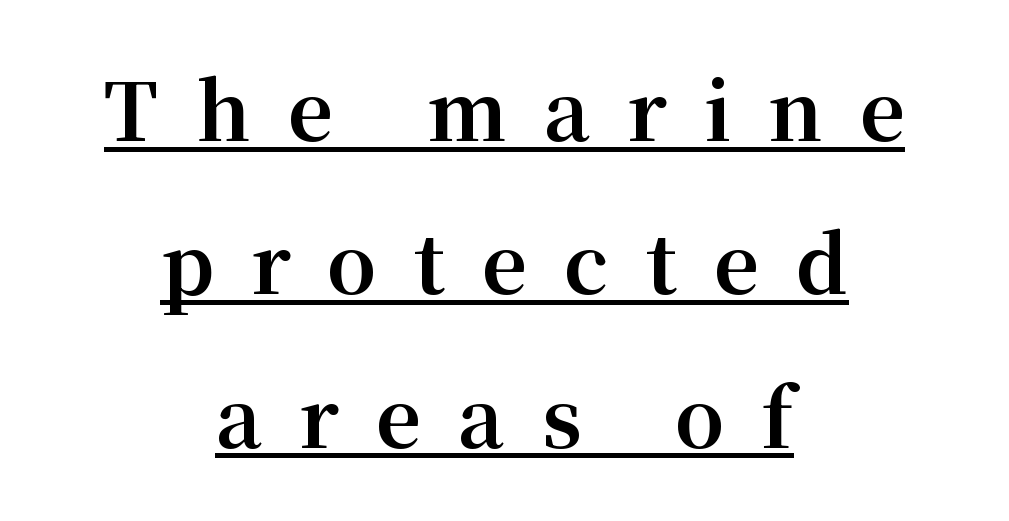
Q: Is the text bold? A: Yes.
Q: Is the text italic (slanted)? A: No, it is upright.
Q: Is the typeface a serif or a sans-serif typeface? A: Serif.
Q: Is the text underlined? A: Yes.
Q: How is the paragraph aligned? A: Centered.
Q: Is the spacing between letters normal or unusually wide? A: Unusually wide.
Q: Is the spacing between lines tight, normal or loose? A: Loose.
Q: Width (condensed, normal, or wide)? A: Normal.
Q: Stroke contrast? A: Medium.
Q: x-height? A: Medium.
Q: Monospaced? A: No.
